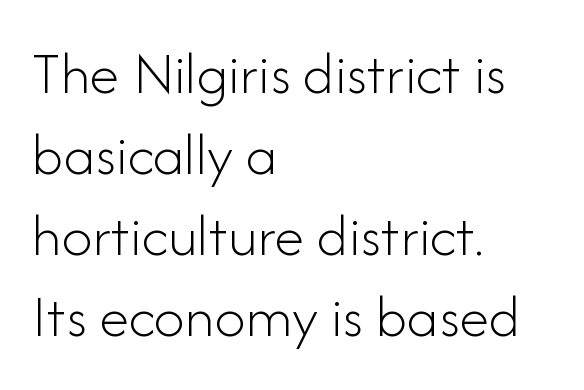
The image shows 61 px light sans-serif type, upright; set left-aligned, normal line spacing (1.33x), normal letter spacing, not underlined; low stroke contrast and a small x-height.
